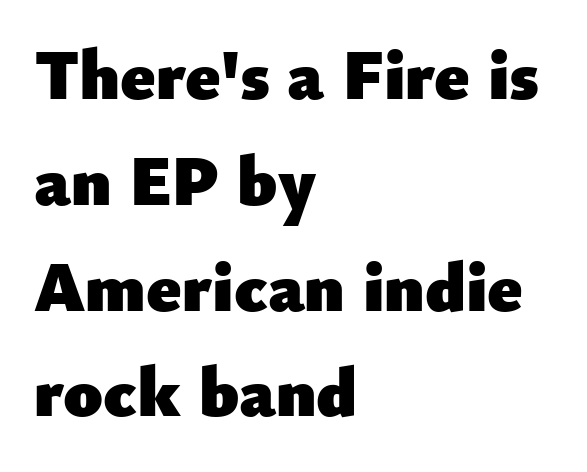
The image shows 71 px heavy sans-serif type, upright; set left-aligned, normal line spacing (1.49x), normal letter spacing, not underlined; low stroke contrast and a small x-height.
